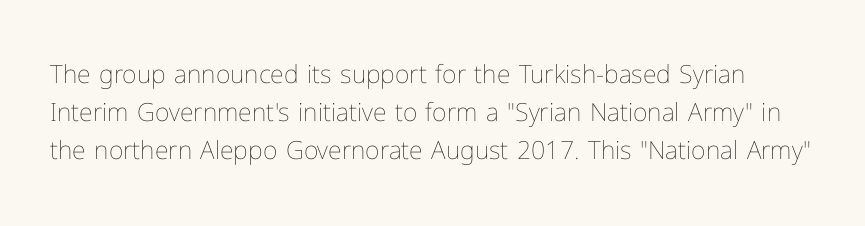
{"italic": "no", "bold": "no", "underline": "no", "line_spacing": "normal", "line_spacing_ratio": 1.53, "letter_spacing": "normal", "letter_spacing_em": 0.0, "glyph_px": 25}
